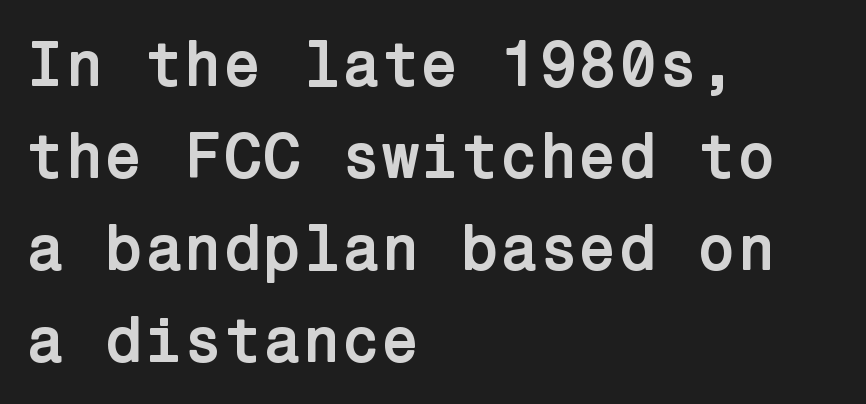
The image shows 64 px semibold sans-serif type, upright; set left-aligned, normal line spacing (1.44x), normal letter spacing, not underlined; low stroke contrast and a medium x-height.
